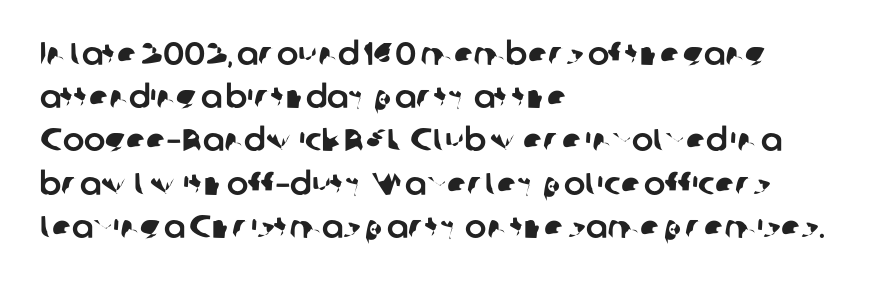
The image shows 32 px sans-serif type; set left-aligned, normal line spacing (1.35x), normal letter spacing, not underlined; low stroke contrast and a medium x-height.
